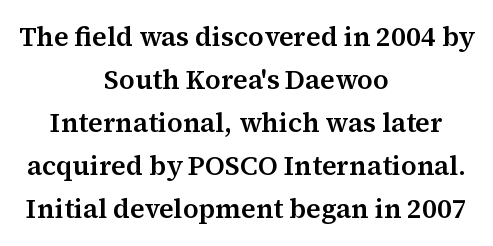
Between one letter and the next there's only the usual sliver of space. The whitespace from short lines is split evenly between both sides. The space between consecutive lines is moderate. The baseline area is clear.
